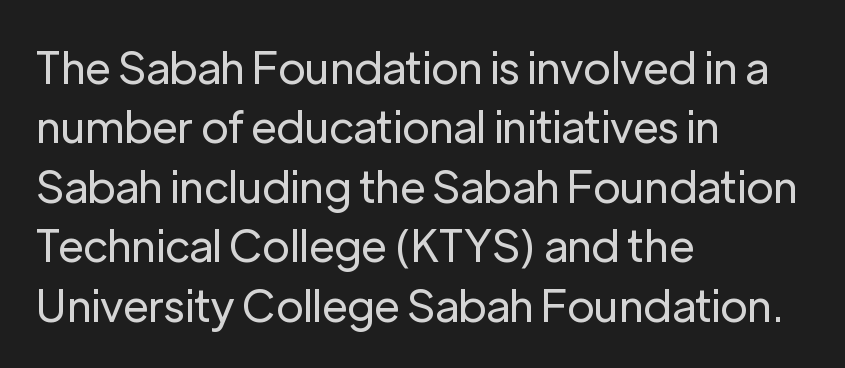
The image shows 44 px regular-weight sans-serif type, upright; set left-aligned, normal line spacing (1.35x), normal letter spacing, not underlined; low stroke contrast and a medium x-height.
